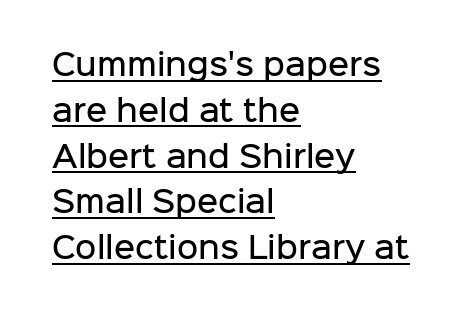
{"serif": "no", "italic": "no", "bold": "semi", "weight": "semibold", "width": "normal", "stroke_contrast": "low", "x_height": "medium", "monospaced": "no", "underline": "yes", "align": "left", "line_spacing": "normal", "line_spacing_ratio": 1.58, "letter_spacing": "normal", "letter_spacing_em": 0.0, "glyph_px": 29}
